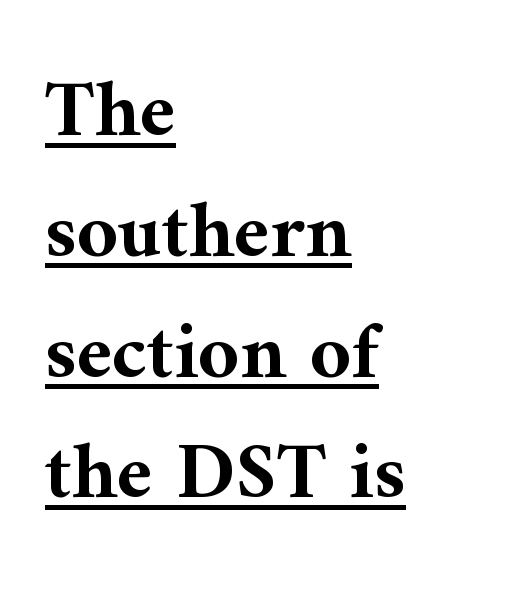
The image shows 80 px bold serif type, upright; set left-aligned, normal line spacing (1.51x), normal letter spacing, underlined; medium stroke contrast and a medium x-height.
